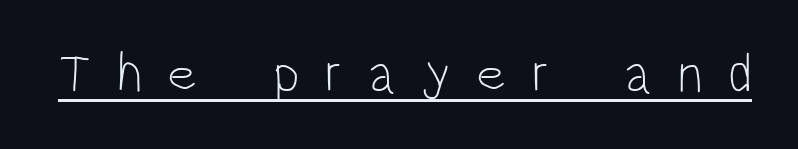
Q: Is the text bold? A: No.
Q: Is the text italic (slanted)? A: No, it is upright.
Q: Is the typeface a serif or a sans-serif typeface? A: Sans-serif.
Q: Is the text underlined? A: Yes.
Q: Is the spacing between letters normal or unusually wide? A: Unusually wide.
Q: Width (condensed, normal, or wide)? A: Condensed.
Q: Stroke contrast? A: Low.
Q: x-height? A: Large.
Q: Monospaced? A: No.
